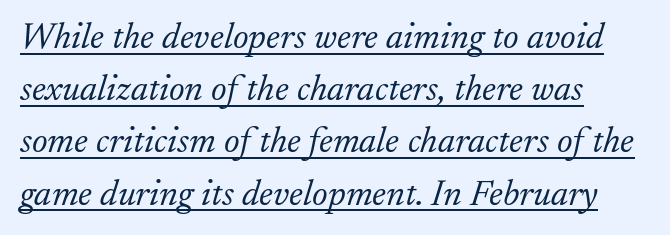
Q: Is the text bold? A: No.
Q: Is the text italic (slanted)? A: Yes, it leans right by about 17 degrees.
Q: Is the typeface a serif or a sans-serif typeface? A: Serif.
Q: Is the text underlined? A: Yes.
Q: How is the paragraph aligned? A: Left-aligned.
Q: Is the spacing between letters normal or unusually wide? A: Normal.
Q: Is the spacing between lines tight, normal or loose? A: Normal.
Q: Width (condensed, normal, or wide)? A: Normal.
Q: Stroke contrast? A: Low.
Q: x-height? A: Small.
Q: Monospaced? A: No.
